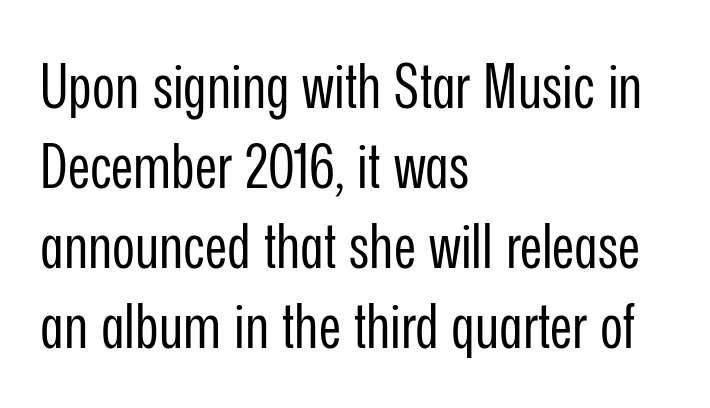
{"serif": "no", "italic": "no", "bold": "no", "weight": "regular", "width": "condensed", "stroke_contrast": "low", "x_height": "medium", "monospaced": "no", "underline": "no", "align": "left", "line_spacing": "normal", "line_spacing_ratio": 1.29, "letter_spacing": "normal", "letter_spacing_em": 0.0, "glyph_px": 62}
